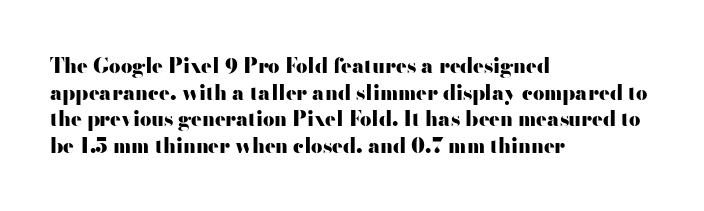
The typography opts for an upright posture over an oblique one. A classic flush-left, rag-right setting is used for this passage. Words appear dense and cohesive because spacing is normal. A full-strength bold gives these letters their thick strokes. Rule under the text: the space is simply empty.
